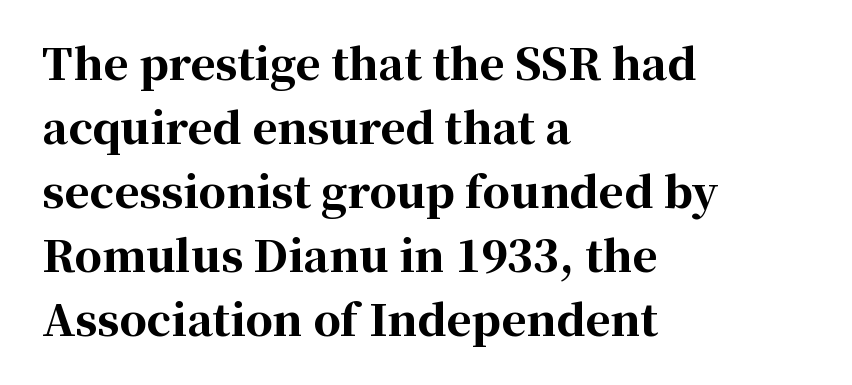
{"serif": "yes", "italic": "no", "bold": "yes", "weight": "bold", "width": "normal", "stroke_contrast": "high", "x_height": "medium", "monospaced": "no", "underline": "no", "align": "left", "line_spacing": "normal", "line_spacing_ratio": 1.49, "letter_spacing": "normal", "letter_spacing_em": 0.0, "glyph_px": 43}
